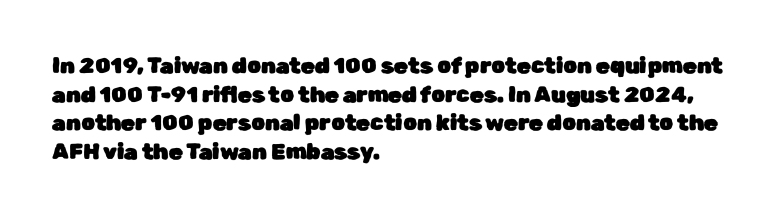
A normal amount of white space separates one row of letters from the next. Unmarked baselines from the first word to the last. These lines were composed using upright roman letters. Compared with typical body copy, the letter spacing here is the same. Line beginnings align vertically; line endings do not.
